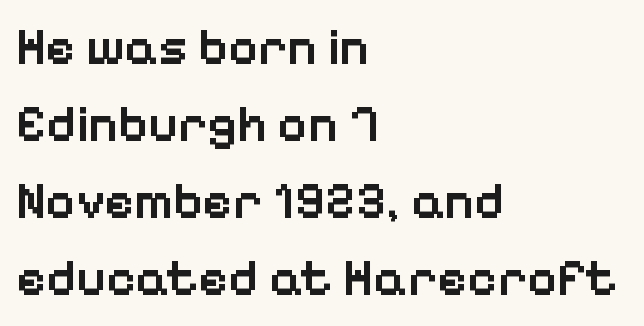
Q: Is the text bold? A: Semi-bold.
Q: Is the text italic (slanted)? A: No, it is upright.
Q: Is the typeface a serif or a sans-serif typeface? A: Sans-serif.
Q: Is the text underlined? A: No.
Q: How is the paragraph aligned? A: Left-aligned.
Q: Is the spacing between letters normal or unusually wide? A: Normal.
Q: Is the spacing between lines tight, normal or loose? A: Normal.
Q: Width (condensed, normal, or wide)? A: Normal.
Q: Stroke contrast? A: Low.
Q: x-height? A: Medium.
Q: Monospaced? A: No.
